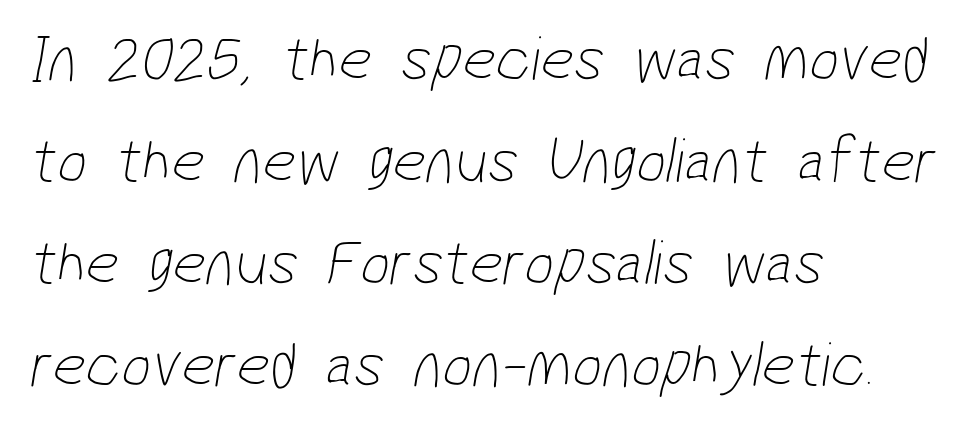
{"serif": "no", "bold": "no", "weight": "thin", "width": "condensed", "stroke_contrast": "low", "x_height": "medium", "monospaced": "no", "underline": "no", "align": "left", "line_spacing": "normal", "line_spacing_ratio": 1.57, "letter_spacing": "normal", "letter_spacing_em": 0.0, "glyph_px": 65}
